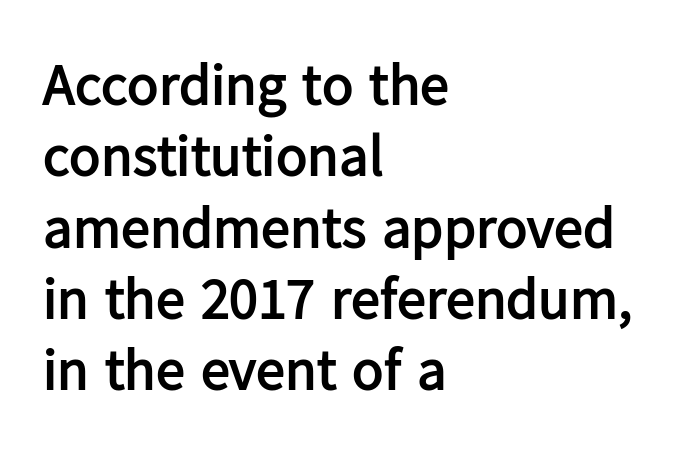
Q: Is the text bold? A: Yes.
Q: Is the text italic (slanted)? A: No, it is upright.
Q: Is the typeface a serif or a sans-serif typeface? A: Sans-serif.
Q: Is the text underlined? A: No.
Q: How is the paragraph aligned? A: Left-aligned.
Q: Is the spacing between letters normal or unusually wide? A: Normal.
Q: Width (condensed, normal, or wide)? A: Normal.
Q: Stroke contrast? A: Low.
Q: x-height? A: Medium.
Q: Monospaced? A: No.
